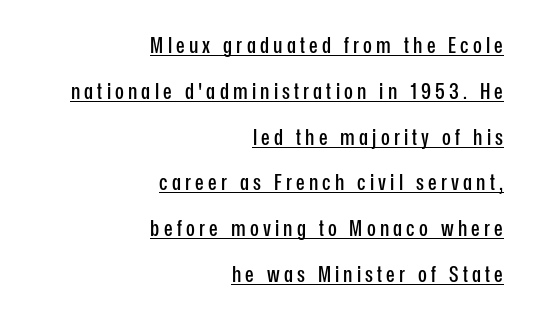
Every character sits straight up, as roman type does. The leading is generous, giving the passage an open texture. In CSS terms this would be text-align: right. Honestly, the underline is the first thing you notice here.
